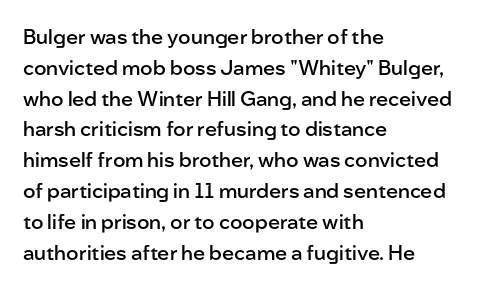
The image shows 20 px text type, upright; set left-aligned, normal line spacing (1.54x), normal letter spacing, not underlined.
